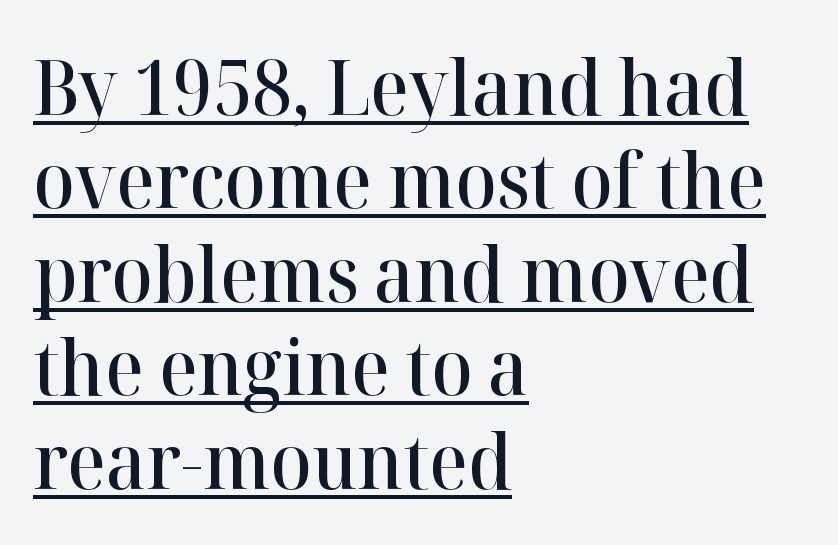
{"serif": "yes", "italic": "no", "bold": "semi", "weight": "semibold", "width": "normal", "stroke_contrast": "high", "x_height": "medium", "monospaced": "no", "underline": "yes", "align": "left", "line_spacing_ratio": 1.23, "letter_spacing": "normal", "letter_spacing_em": 0.0, "glyph_px": 76}
